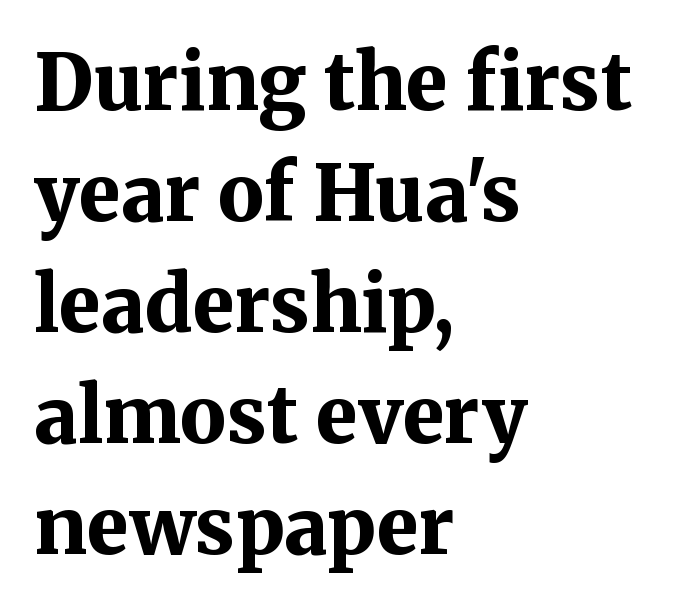
The image shows 77 px bold serif type, upright; set left-aligned, normal line spacing (1.44x), normal letter spacing, not underlined; medium stroke contrast and a medium x-height.
